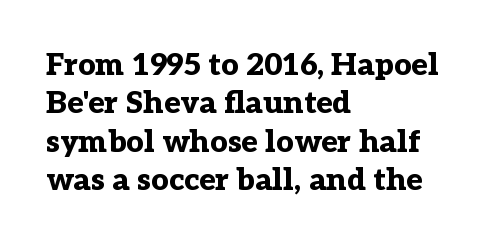
{"serif": "yes", "italic": "no", "bold": "yes", "weight": "bold", "width": "normal", "stroke_contrast": "low", "x_height": "medium", "monospaced": "no", "underline": "no", "align": "left", "line_spacing_ratio": 1.24, "letter_spacing": "normal", "letter_spacing_em": 0.0, "glyph_px": 31}
